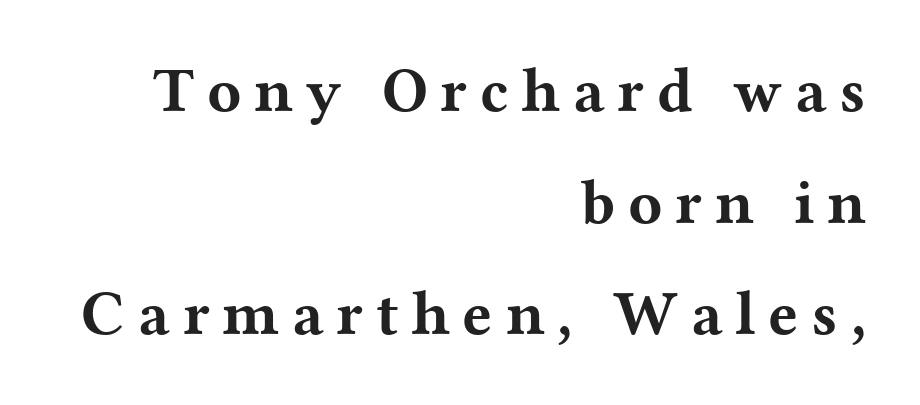
The image shows 63 px bold, wide serif type, upright; set right-aligned, line spacing 1.77x, unusually wide letter spacing (+0.2 em), not underlined; medium stroke contrast and a medium x-height.
